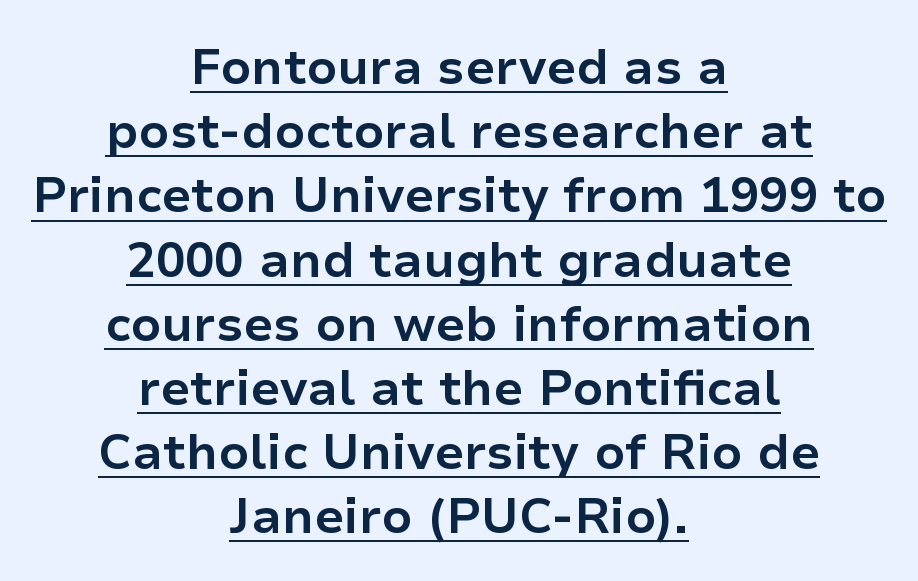
{"serif": "no", "italic": "no", "bold": "yes", "weight": "bold", "width": "normal", "stroke_contrast": "low", "x_height": "medium", "monospaced": "no", "underline": "yes", "align": "center", "line_spacing": "normal", "line_spacing_ratio": 1.31, "letter_spacing": "normal", "letter_spacing_em": 0.0, "glyph_px": 49}
